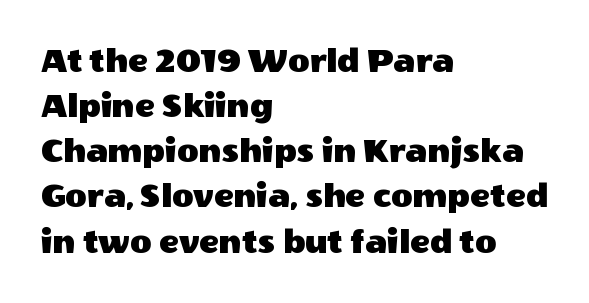
{"serif": "no", "italic": "no", "width": "normal", "x_height": "large", "monospaced": "no", "underline": "no", "align": "left", "line_spacing_ratio": 1.22, "letter_spacing": "normal", "letter_spacing_em": 0.0, "glyph_px": 37}
